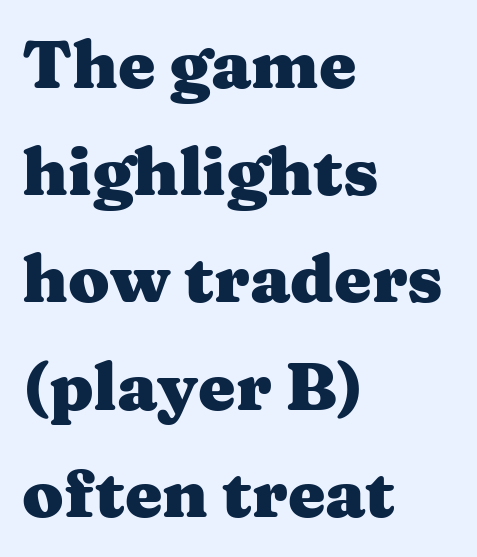
{"serif": "yes", "italic": "no", "bold": "yes", "weight": "heavy", "width": "wide", "stroke_contrast": "medium", "x_height": "medium", "monospaced": "no", "underline": "no", "align": "left", "line_spacing": "normal", "line_spacing_ratio": 1.6, "letter_spacing": "normal", "letter_spacing_em": 0.0, "glyph_px": 67}
